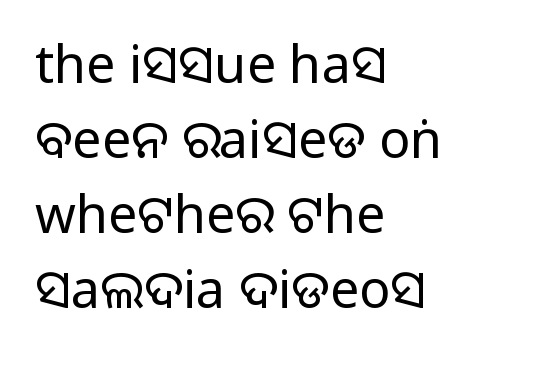
The image shows 52 px sans-serif type, upright; set left-aligned, normal line spacing (1.44x), normal letter spacing, not underlined; medium stroke contrast.
